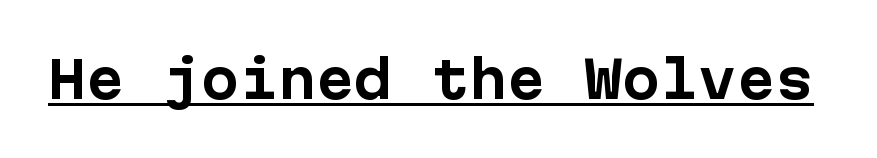
The designer went with a sans here, leaving each stem footless. These lines keep a tight, regular rhythm from letter to letter. Like a heading marked for emphasis, these lines bear an underscore. The sample has been set heavy, in full bold.
